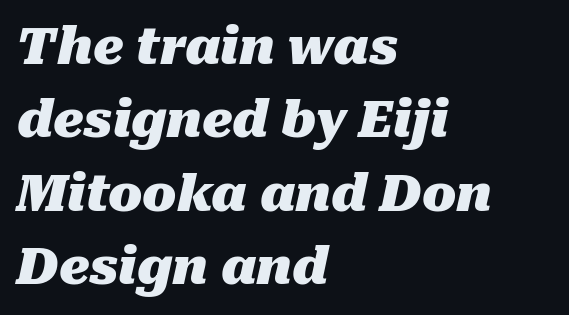
Q: Is the text bold? A: Yes.
Q: Is the text italic (slanted)? A: Yes, it leans right by about 10 degrees.
Q: Is the text underlined? A: No.
Q: How is the paragraph aligned? A: Left-aligned.
Q: Is the spacing between letters normal or unusually wide? A: Normal.
Q: Is the spacing between lines tight, normal or loose? A: Normal.
Q: Width (condensed, normal, or wide)? A: Normal.
Q: Stroke contrast? A: Medium.
Q: x-height? A: Medium.
Q: Monospaced? A: No.
